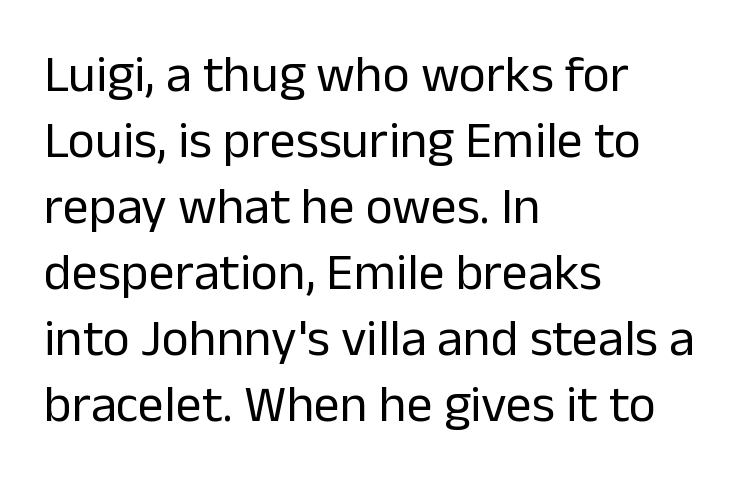
Regarding leading, the lines here are spaced in the standard way. The face used here is proportionally spaced, like ordinary book or web type. Does the lettering tilt? It doesn't — this is upright. Note: no serifs on the glyphs.
